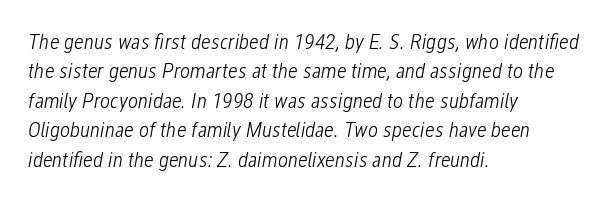
The lines in this sample share a left origin and differ only in where they stop. The lettering tilts uniformly, giving the passage an italic look. The letterforms sit at book weight or below. Clear beneath every line of the passage. You could call the tracking neutral — neither tight nor loose. The rendering uses a moderate line-height, typical for paragraphs.
